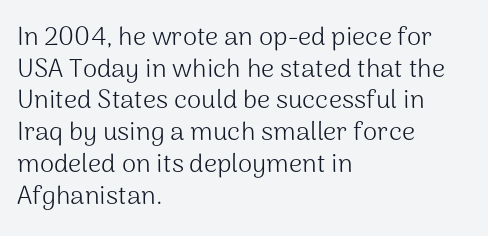
{"italic": "no", "bold": "no", "underline": "no", "align": "left", "line_spacing_ratio": 1.22, "letter_spacing": "normal", "letter_spacing_em": 0.0, "glyph_px": 26}
